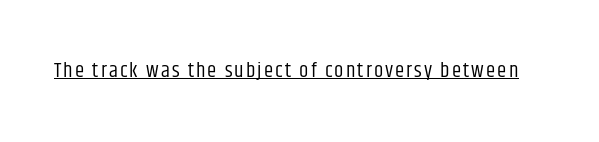
{"italic": "no", "bold": "no", "underline": "yes", "glyph_px": 21}
